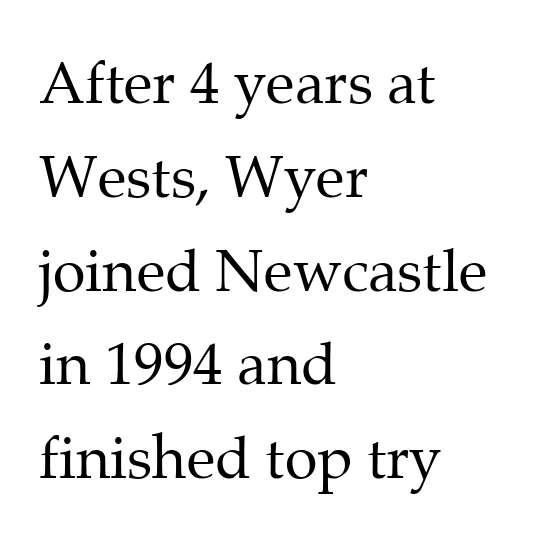
The characters display serif detailing at their extremities. Does the lettering tilt? It doesn't — this is upright. These lines are rendered in a variable-pitch font. Type without underlining. One glance says typical: line gaps are just what's usual. Where is the straight margin? On the left.
